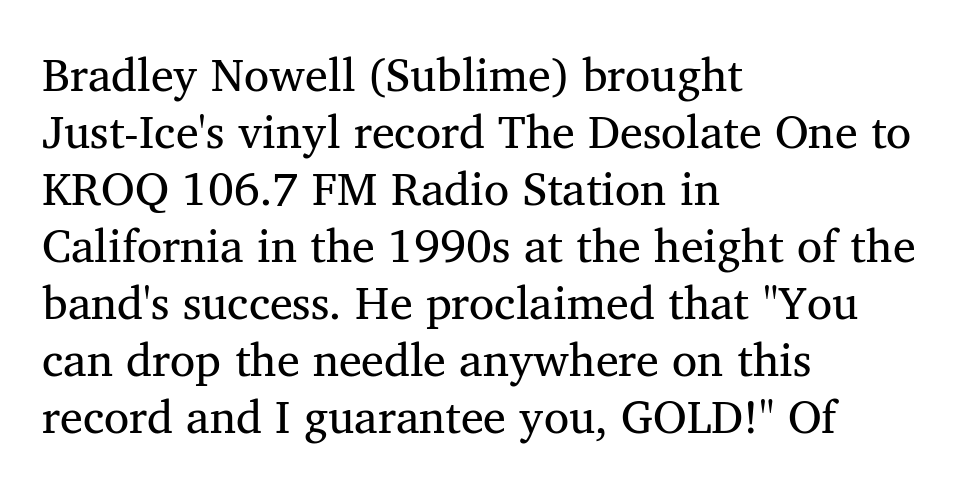
Note the varied advance widths — an 'i' is clearly narrower than an 'm'. What kind of face is this? One with serifs. Bare-footed words on every line. The letters sit at their default tracking, neither squeezed nor spread. Ordinary non-slanted type is in use.
